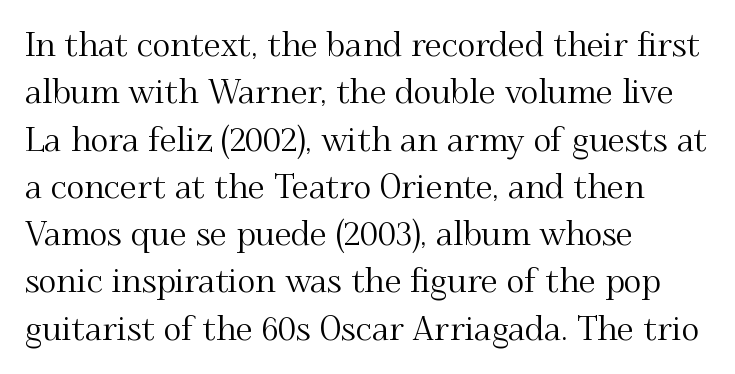
The image shows 34 px serif type, upright; set left-aligned, normal line spacing (1.39x), normal letter spacing, not underlined; medium stroke contrast and a small x-height.
